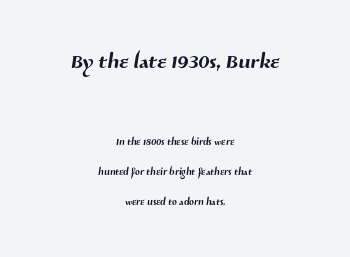
{"serif": "no", "width": "normal", "stroke_contrast": "medium", "x_height": "medium", "monospaced": "no", "underline": "no", "align": "center", "line_spacing": "loose", "line_spacing_ratio": 2.16, "letter_spacing": "normal", "letter_spacing_em": 0.0, "larger_block": "first", "size_ratio": 2.14, "glyph_px": 30}
